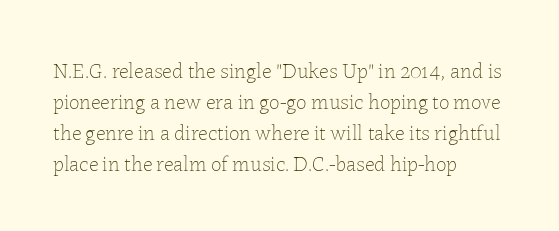
Q: Is the text bold? A: No.
Q: Is the text italic (slanted)? A: No, it is upright.
Q: Is the text underlined? A: No.
Q: How is the paragraph aligned? A: Left-aligned.
Q: Is the spacing between letters normal or unusually wide? A: Normal.
Q: Is the spacing between lines tight, normal or loose? A: Normal.
